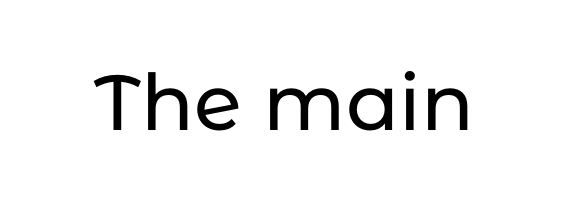
The image shows 78 px sans-serif type, upright; set normal letter spacing, not underlined; low stroke contrast and a medium x-height.
